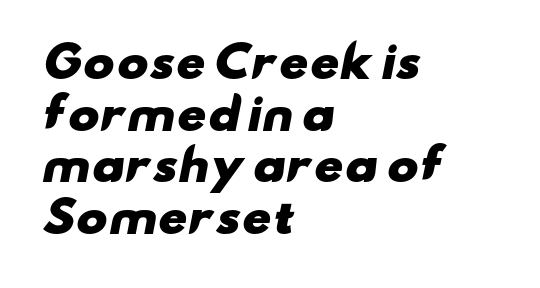
The image shows 42 px heavy, wide sans-serif type; set left-aligned, line spacing 1.23x, normal letter spacing, not underlined; low stroke contrast and a small x-height.
